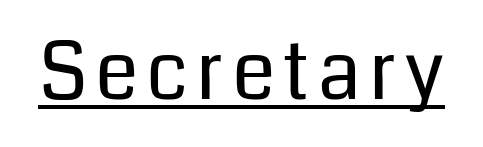
{"serif": "no", "italic": "no", "bold": "no", "weight": "regular", "width": "normal", "stroke_contrast": "low", "x_height": "medium", "monospaced": "no", "underline": "yes", "glyph_px": 79}
